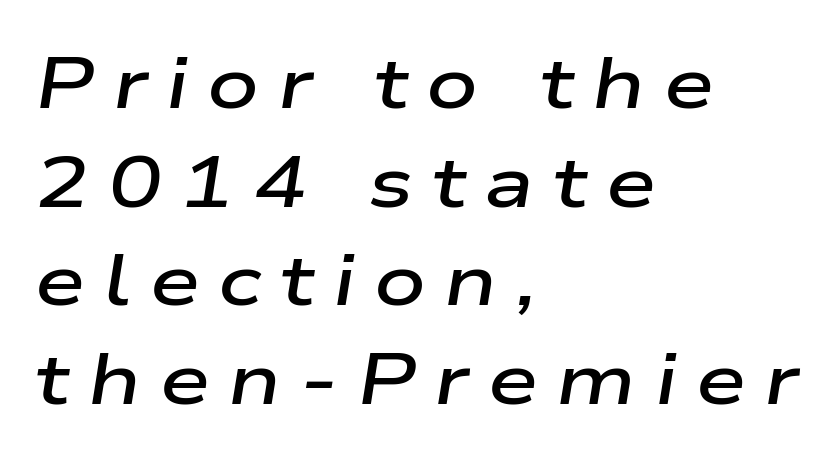
Plain, unruled lines of type. The face used here is proportionally spaced, like ordinary book or web type. Notice how the passage keeps a crisp vertical edge on the left only. Quick note: italic.
